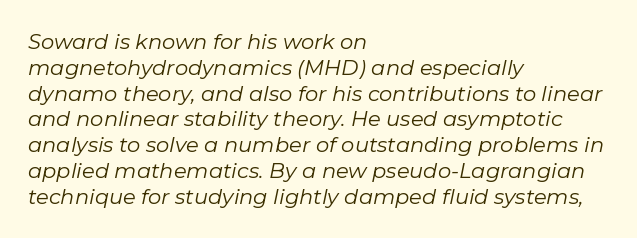
{"italic": "yes", "lean": "right", "slant_degrees": 11, "bold": "no", "underline": "no", "align": "left", "line_spacing_ratio": 1.23, "letter_spacing": "normal", "letter_spacing_em": 0.0, "glyph_px": 21}
